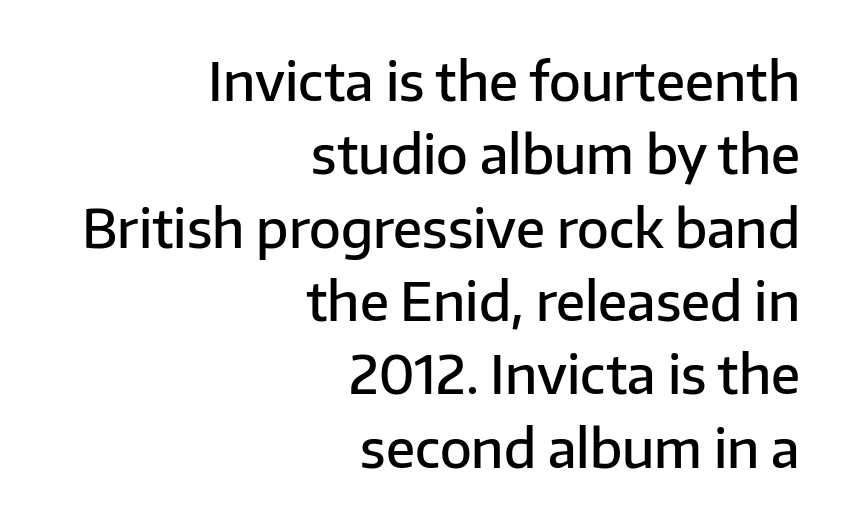
{"serif": "no", "italic": "no", "bold": "semi", "weight": "semibold", "width": "normal", "stroke_contrast": "low", "x_height": "medium", "monospaced": "no", "underline": "no", "align": "right", "line_spacing": "normal", "line_spacing_ratio": 1.41, "letter_spacing": "normal", "letter_spacing_em": 0.0, "glyph_px": 52}
